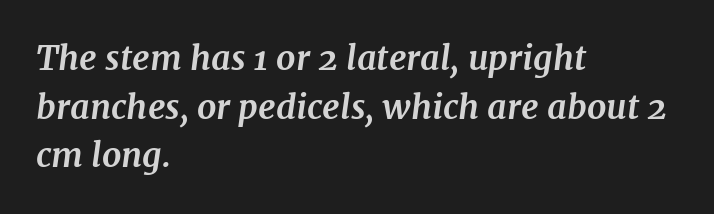
In terms of letterform style, serifs are clearly present. I'd describe the lettering as bold — thick and assertive. The whole block is typeset with a tilt. Horizontal alignment here is leftward, the default for most running prose.
